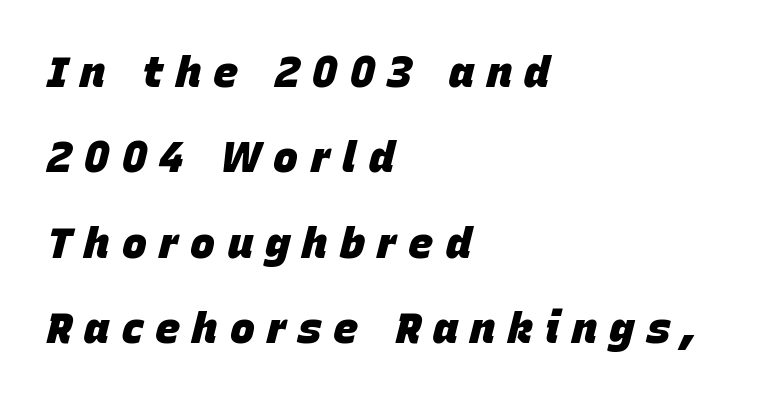
Q: Is the text bold? A: Yes.
Q: Is the text italic (slanted)? A: Yes, it leans right by about 15 degrees.
Q: Is the text underlined? A: No.
Q: How is the paragraph aligned? A: Left-aligned.
Q: Is the spacing between letters normal or unusually wide? A: Unusually wide.
Q: Is the spacing between lines tight, normal or loose? A: Loose.
Q: Width (condensed, normal, or wide)? A: Normal.
Q: Stroke contrast? A: Low.
Q: x-height? A: Large.
Q: Monospaced? A: No.
